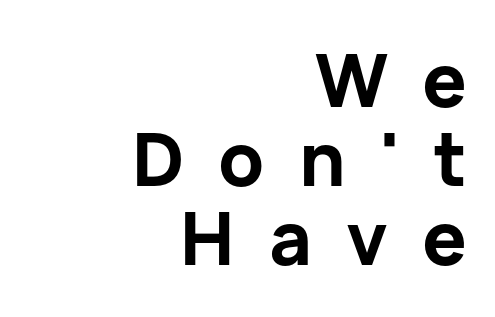
Q: Is the text bold? A: Yes.
Q: Is the text italic (slanted)? A: No, it is upright.
Q: Is the typeface a serif or a sans-serif typeface? A: Sans-serif.
Q: Is the text underlined? A: No.
Q: How is the paragraph aligned? A: Right-aligned.
Q: Is the spacing between letters normal or unusually wide? A: Unusually wide.
Q: Is the spacing between lines tight, normal or loose? A: Tight.
Q: Width (condensed, normal, or wide)? A: Normal.
Q: Stroke contrast? A: Low.
Q: x-height? A: Medium.
Q: Monospaced? A: No.
